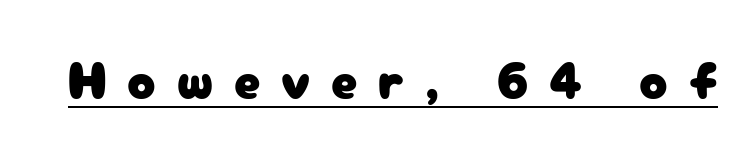
Grotesque or geometric, the face here clearly has no serifs. Designer's note — italics off, roman on. The letters advance in unequal steps, a hallmark of proportional type. Emphasis is given by a line drawn under the lettering. Words appear elongated and porous because spacing is wide.
